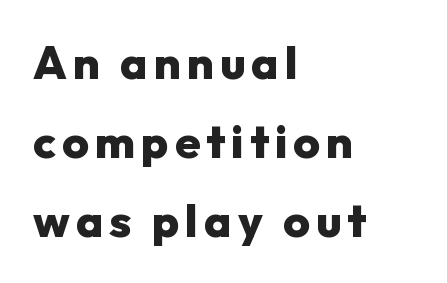
Q: Is the text bold? A: Yes.
Q: Is the text italic (slanted)? A: No, it is upright.
Q: Is the typeface a serif or a sans-serif typeface? A: Sans-serif.
Q: Is the text underlined? A: No.
Q: How is the paragraph aligned? A: Left-aligned.
Q: Width (condensed, normal, or wide)? A: Normal.
Q: Stroke contrast? A: Low.
Q: x-height? A: Medium.
Q: Monospaced? A: No.
